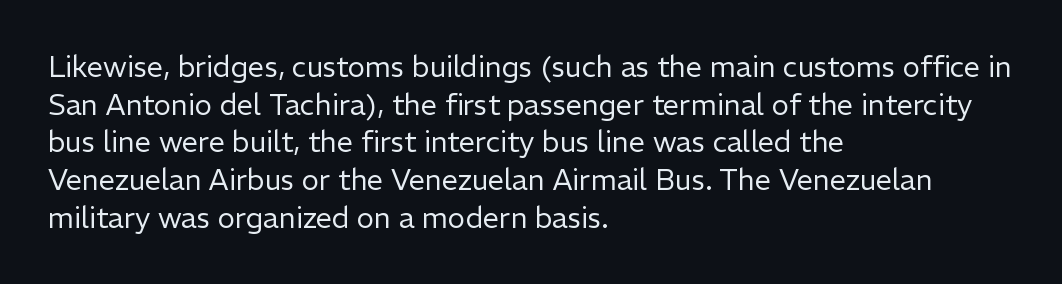
The image shows 29 px regular-weight sans-serif type, upright; set left-aligned, normal line spacing (1.3x), normal letter spacing, not underlined; low stroke contrast and a medium x-height.
